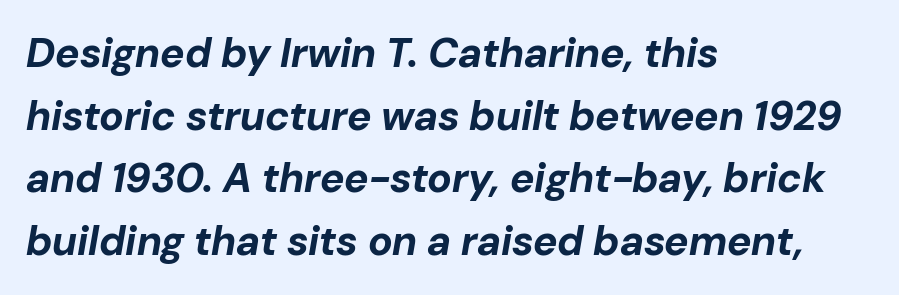
Teacher's note: observe the even left margin — that is flush-left alignment. Each row of text sits above clean, open space. Looking at the ascenders, they clearly lean. Each glyph is drawn with heavy, bold strokes.
